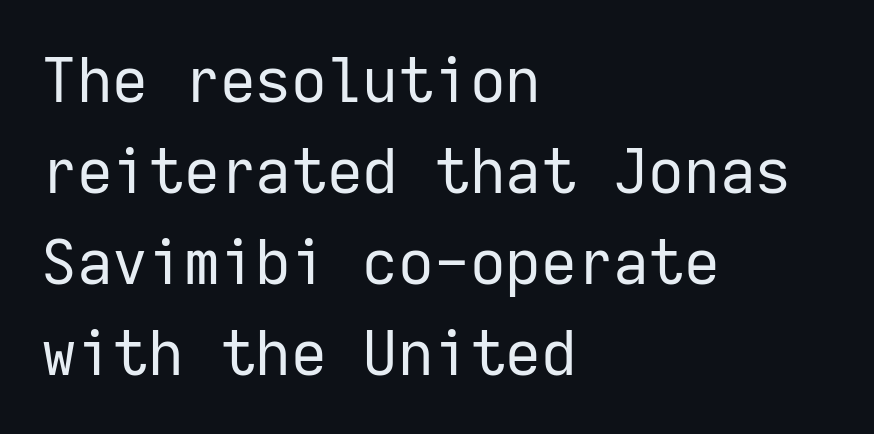
The image shows 62 px regular-weight sans-serif type, upright, monospaced; set left-aligned, normal line spacing (1.47x), normal letter spacing, not underlined; low stroke contrast and a medium x-height.
